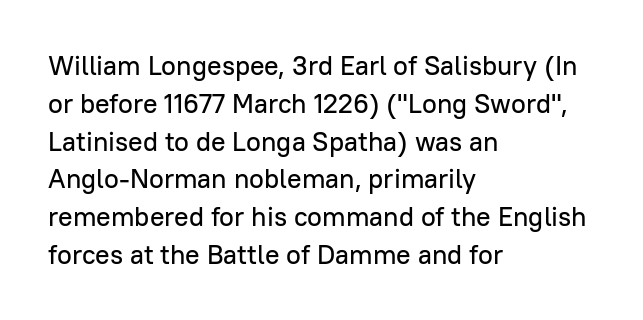
The ragged edge is on the right, which tells us the setting is flush left. Underline: absent. Does the leading feel generous? No, just average. The type is set solid horizontally, with unmodified tracking.
